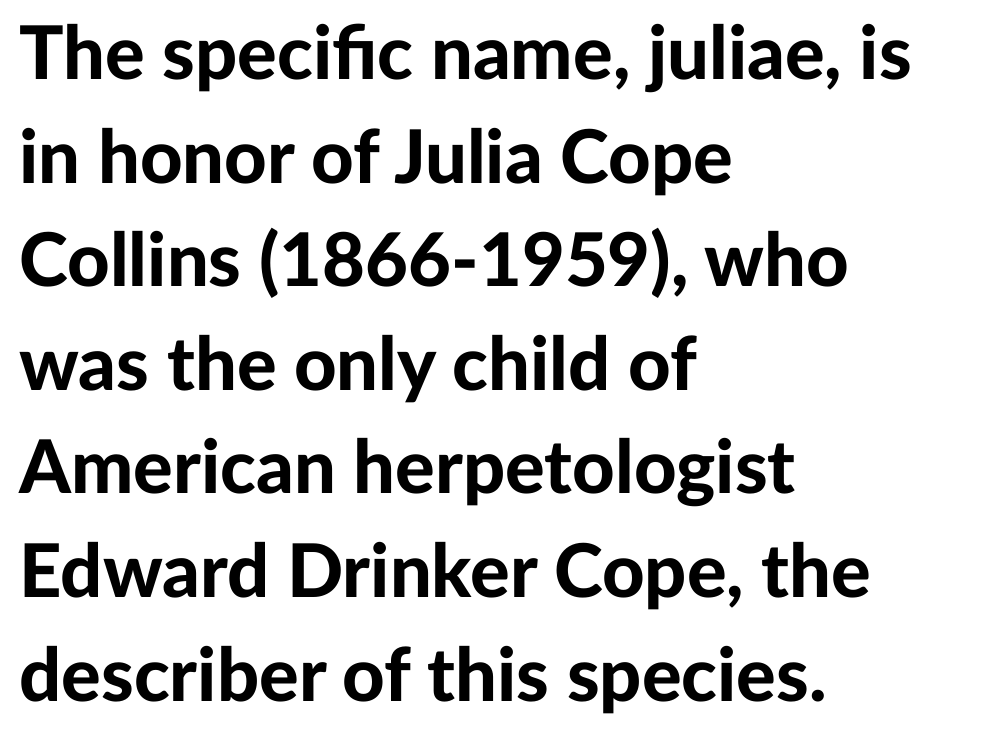
The image shows 74 px bold sans-serif type, upright; set left-aligned, normal line spacing (1.4x), normal letter spacing, not underlined; low stroke contrast and a medium x-height.
